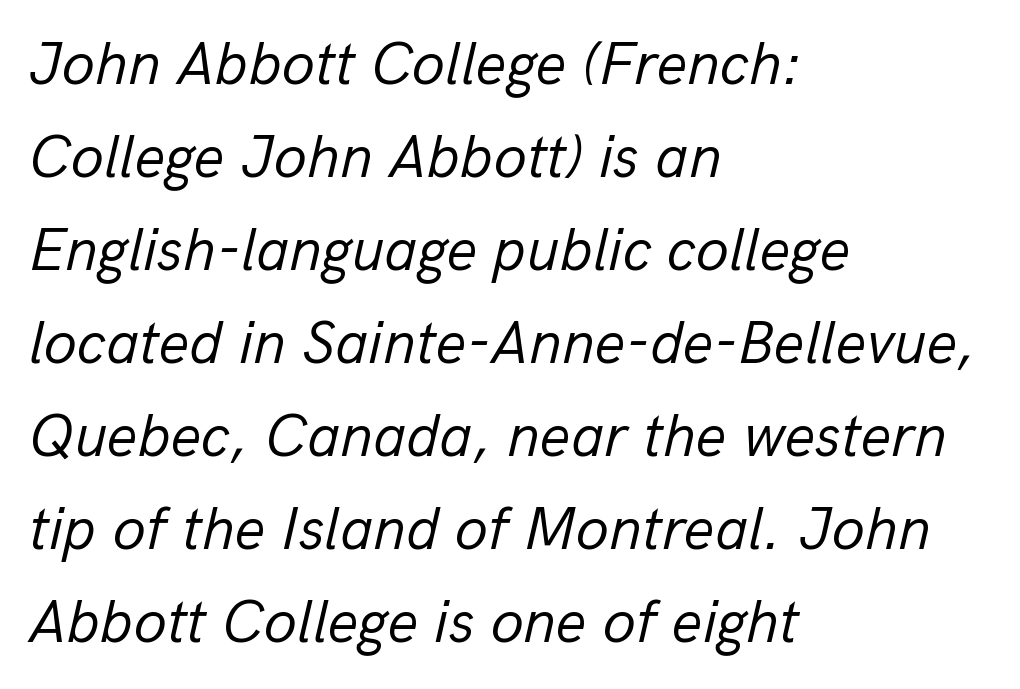
Q: Is the text bold? A: No.
Q: Is the text italic (slanted)? A: Yes, it leans right by about 13 degrees.
Q: Is the text underlined? A: No.
Q: How is the paragraph aligned? A: Left-aligned.
Q: Is the spacing between letters normal or unusually wide? A: Normal.
Q: Is the spacing between lines tight, normal or loose? A: Normal.
Q: Width (condensed, normal, or wide)? A: Normal.
Q: Stroke contrast? A: Low.
Q: x-height? A: Medium.
Q: Monospaced? A: No.
